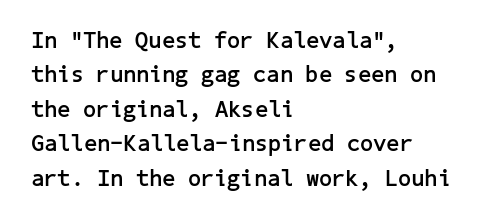
Q: Is the text bold? A: Yes.
Q: Is the text italic (slanted)? A: No, it is upright.
Q: Is the text underlined? A: No.
Q: How is the paragraph aligned? A: Left-aligned.
Q: Is the spacing between letters normal or unusually wide? A: Normal.
Q: Is the spacing between lines tight, normal or loose? A: Normal.
